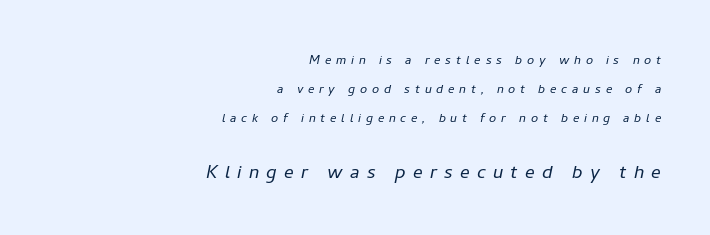
Notice how the passage keeps a crisp vertical edge on the right only. The later block is typeset at a bigger size than the earlier block. In terms of letterspacing, this is a distinctly airy, spread setting. Italic: yes, the glyphs are oblique. The passage shown is not underscored anywhere. The strokes are not fattened; the text isn't bold.
